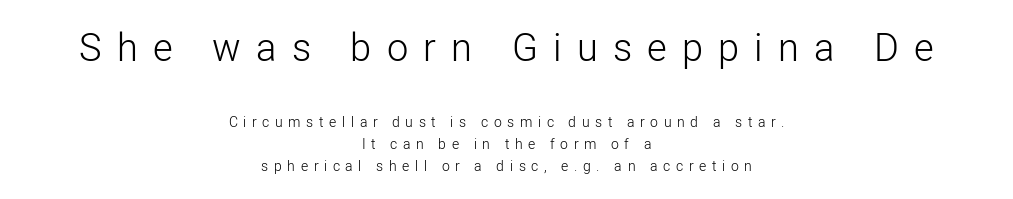
The image shows 38 px light sans-serif type, upright; set centered, normal line spacing (1.55x), unusually wide letter spacing (+0.4 em), not underlined; the first (top) block is 2.71x larger; low stroke contrast and a medium x-height.
